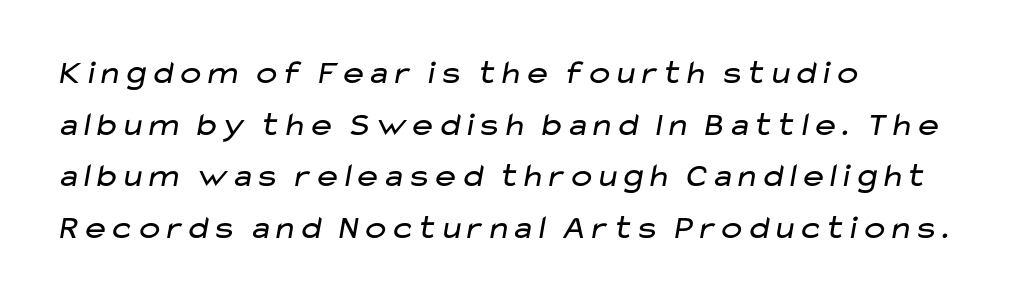
Here the designer chose a conventional face with non-uniform glyph widths. No letter is thick-stroked: the sample isn't bold. A typesetter would call this leading conventional body-copy spacing. A typesetter would label this face a sans. Line beginnings align vertically; line endings do not. Inter-character spacing is left at the font's built-in metrics.
